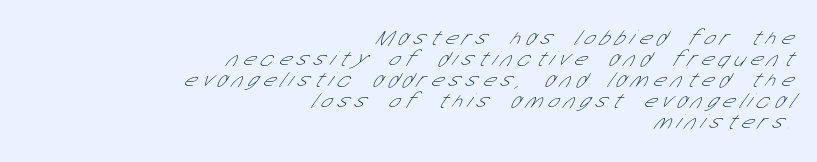
{"bold": "no", "underline": "no", "align": "right", "line_spacing": "tight", "line_spacing_ratio": 1.0, "letter_spacing": "wide", "letter_spacing_em": 0.29, "glyph_px": 21}
